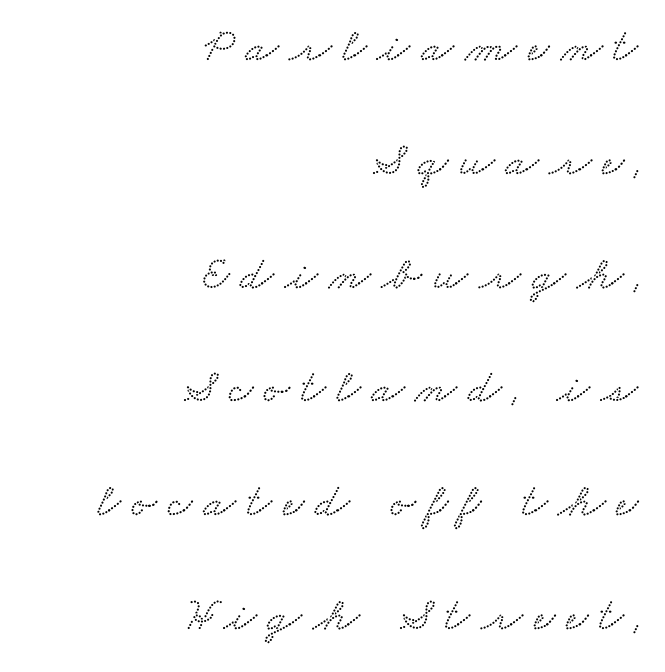
The image shows 48 px wide type; set right-aligned, loose line spacing (2.37x), unusually wide letter spacing (+0.23 em), not underlined; low stroke contrast and a small x-height.
